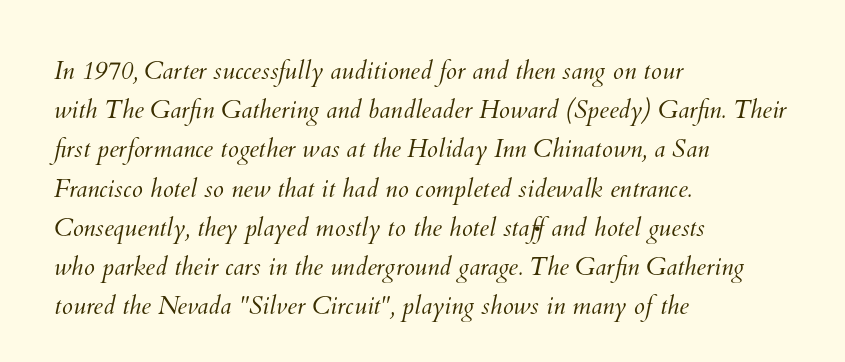
Q: Is the text bold? A: No.
Q: Is the text underlined? A: No.
Q: How is the paragraph aligned? A: Left-aligned.
Q: Is the spacing between letters normal or unusually wide? A: Normal.
Q: Is the spacing between lines tight, normal or loose? A: Normal.
